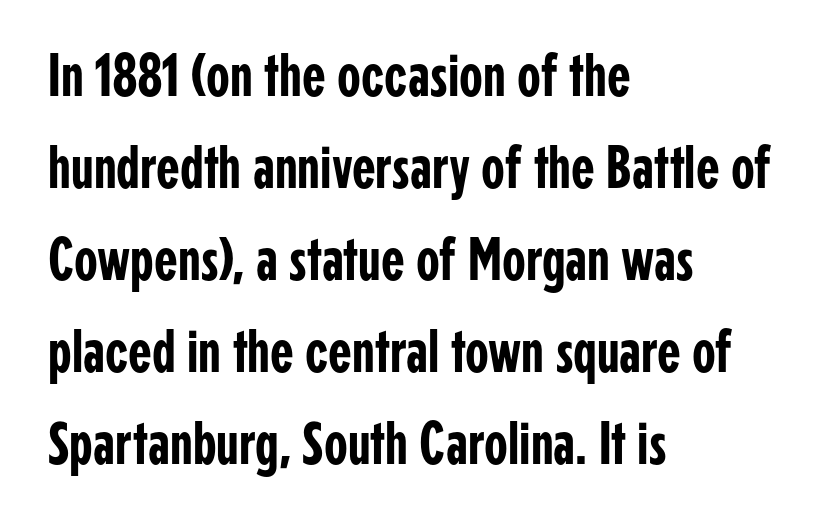
The image shows 61 px condensed sans-serif type, upright; set left-aligned, normal line spacing (1.51x), normal letter spacing, not underlined; low stroke contrast and a medium x-height.
